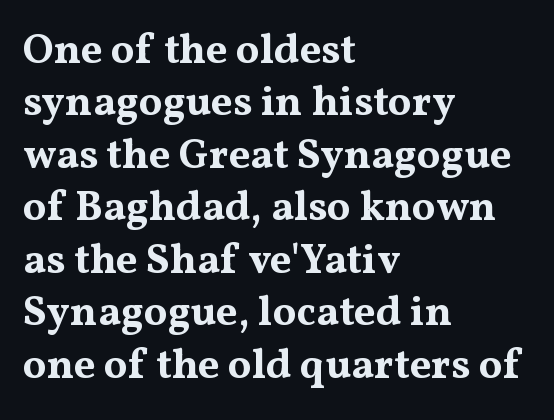
Tracking here is standard; glyphs follow each other at the usual distance. Note the varied advance widths — an 'i' is clearly narrower than an 'm'. Yep, those are serifs on the letters. Clear beneath every line of the passage.
